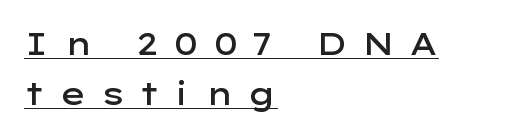
Q: Is the text bold? A: Semi-bold.
Q: Is the text italic (slanted)? A: No, it is upright.
Q: Is the typeface a serif or a sans-serif typeface? A: Sans-serif.
Q: Is the text underlined? A: Yes.
Q: How is the paragraph aligned? A: Left-aligned.
Q: Is the spacing between letters normal or unusually wide? A: Unusually wide.
Q: Is the spacing between lines tight, normal or loose? A: Normal.
Q: Width (condensed, normal, or wide)? A: Wide.
Q: Stroke contrast? A: Low.
Q: x-height? A: Medium.
Q: Monospaced? A: No.
